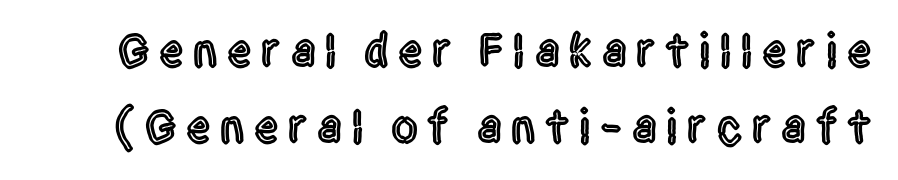
Q: Is the text italic (slanted)? A: No, it is upright.
Q: Is the typeface a serif or a sans-serif typeface? A: Sans-serif.
Q: Is the text underlined? A: No.
Q: Is the spacing between letters normal or unusually wide? A: Unusually wide.
Q: Is the spacing between lines tight, normal or loose? A: Normal.
Q: Width (condensed, normal, or wide)? A: Condensed.
Q: x-height? A: Large.
Q: Monospaced? A: No.
